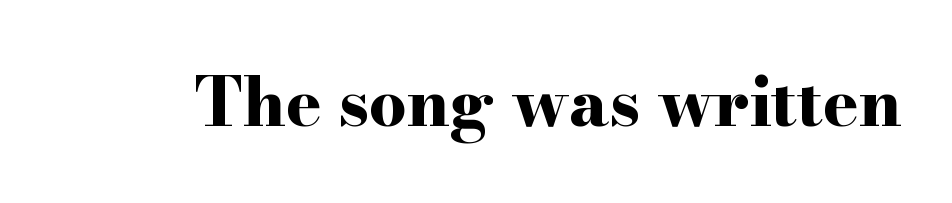
Q: Is the text bold? A: Yes.
Q: Is the text italic (slanted)? A: No, it is upright.
Q: Is the typeface a serif or a sans-serif typeface? A: Serif.
Q: Is the text underlined? A: No.
Q: Is the spacing between letters normal or unusually wide? A: Normal.
Q: Width (condensed, normal, or wide)? A: Wide.
Q: Stroke contrast? A: High.
Q: x-height? A: Small.
Q: Monospaced? A: No.
